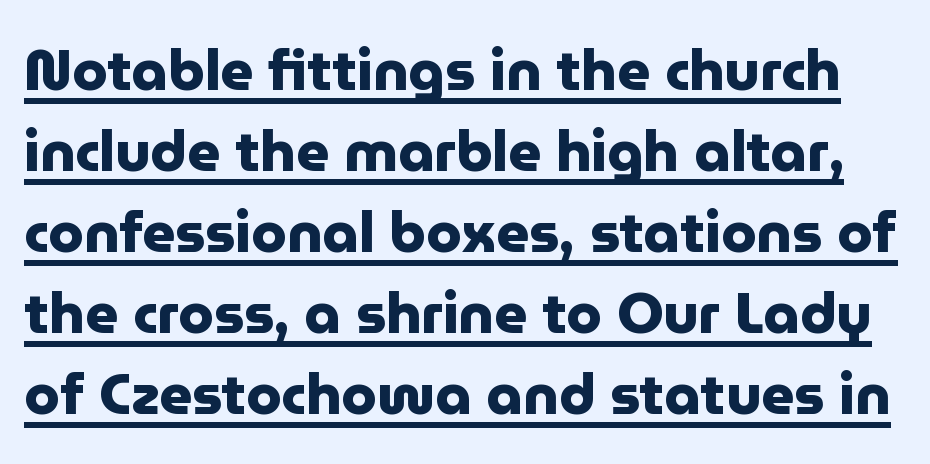
Q: Is the text bold? A: Yes.
Q: Is the text italic (slanted)? A: No, it is upright.
Q: Is the typeface a serif or a sans-serif typeface? A: Sans-serif.
Q: Is the text underlined? A: Yes.
Q: Is the spacing between letters normal or unusually wide? A: Normal.
Q: Is the spacing between lines tight, normal or loose? A: Normal.
Q: Width (condensed, normal, or wide)? A: Normal.
Q: Stroke contrast? A: Low.
Q: x-height? A: Medium.
Q: Monospaced? A: No.
